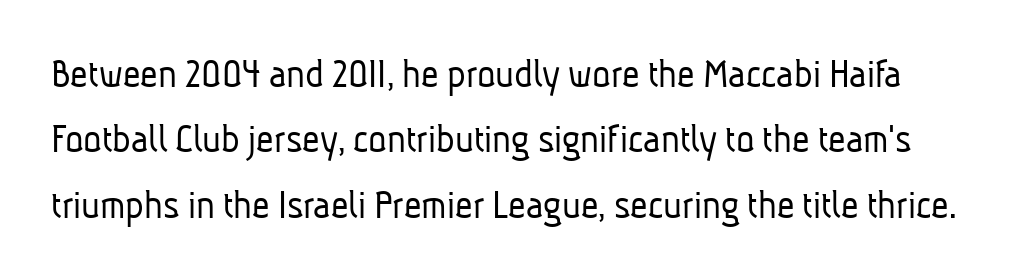
Q: Is the text bold? A: No.
Q: Is the typeface a serif or a sans-serif typeface? A: Sans-serif.
Q: Is the text underlined? A: No.
Q: Is the spacing between letters normal or unusually wide? A: Normal.
Q: Is the spacing between lines tight, normal or loose? A: Normal.
Q: Width (condensed, normal, or wide)? A: Condensed.
Q: Stroke contrast? A: Low.
Q: x-height? A: Medium.
Q: Monospaced? A: No.
